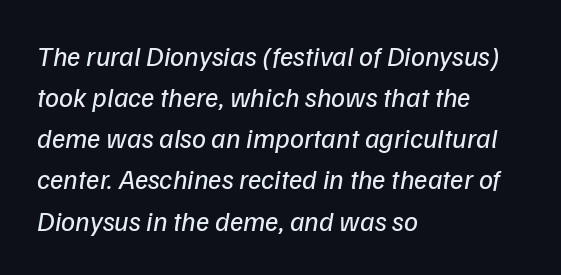
{"italic": "yes", "lean": "right", "slant_degrees": 9, "bold": "no", "weight": "regular", "width": "normal", "stroke_contrast": "low", "x_height": "medium", "monospaced": "no", "underline": "no", "align": "left", "line_spacing": "normal", "line_spacing_ratio": 1.47, "letter_spacing": "normal", "letter_spacing_em": 0.0, "glyph_px": 28}
